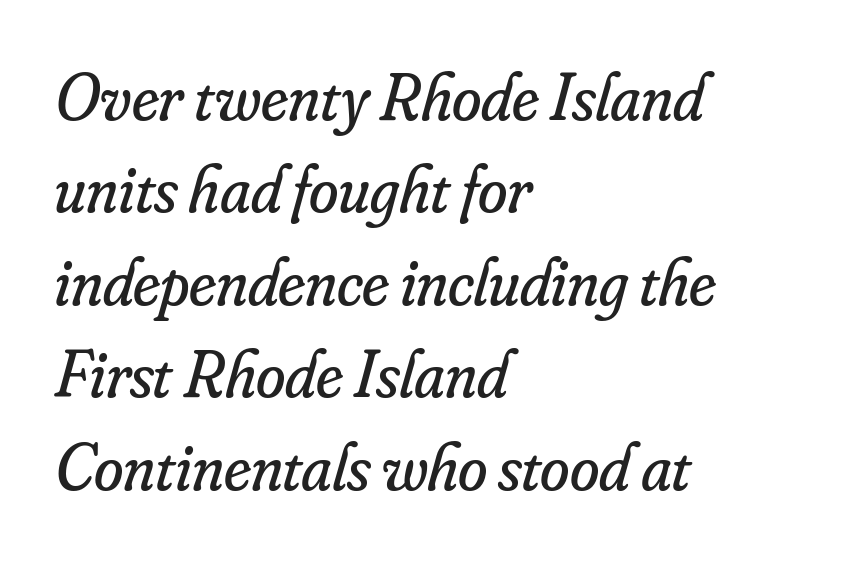
Q: Is the text bold? A: No.
Q: Is the text italic (slanted)? A: Yes, it leans right by about 16 degrees.
Q: Is the typeface a serif or a sans-serif typeface? A: Serif.
Q: Is the text underlined? A: No.
Q: How is the paragraph aligned? A: Left-aligned.
Q: Is the spacing between letters normal or unusually wide? A: Normal.
Q: Is the spacing between lines tight, normal or loose? A: Normal.
Q: Width (condensed, normal, or wide)? A: Normal.
Q: Stroke contrast? A: Low.
Q: x-height? A: Small.
Q: Monospaced? A: No.
